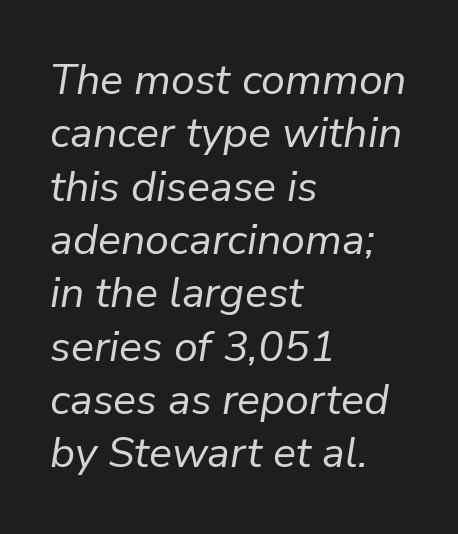
Q: Is the text bold? A: No.
Q: Is the text italic (slanted)? A: Yes, it leans right by about 9 degrees.
Q: Is the text underlined? A: No.
Q: How is the paragraph aligned? A: Left-aligned.
Q: Is the spacing between letters normal or unusually wide? A: Normal.
Q: Width (condensed, normal, or wide)? A: Normal.
Q: Stroke contrast? A: Low.
Q: x-height? A: Medium.
Q: Monospaced? A: No.
